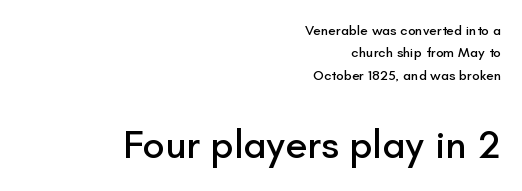
The image shows 40 px sans-serif type, upright; set right-aligned, normal line spacing (1.6x), normal letter spacing, not underlined; the second (bottom) block is 2.86x larger; low stroke contrast and a small x-height.
